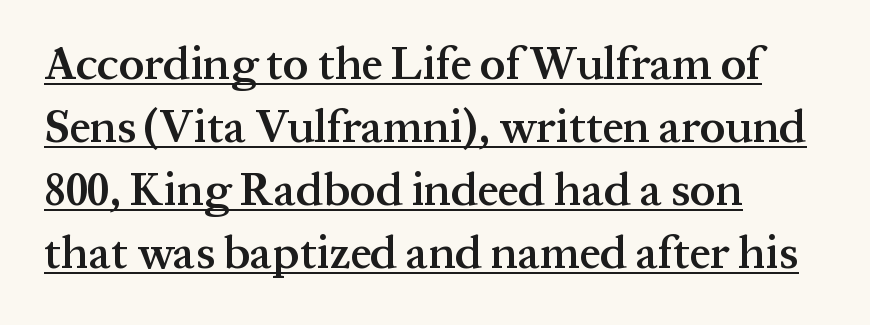
The image shows 46 px semibold serif type, upright; set left-aligned, normal line spacing (1.37x), normal letter spacing, underlined; medium stroke contrast and a medium x-height.
